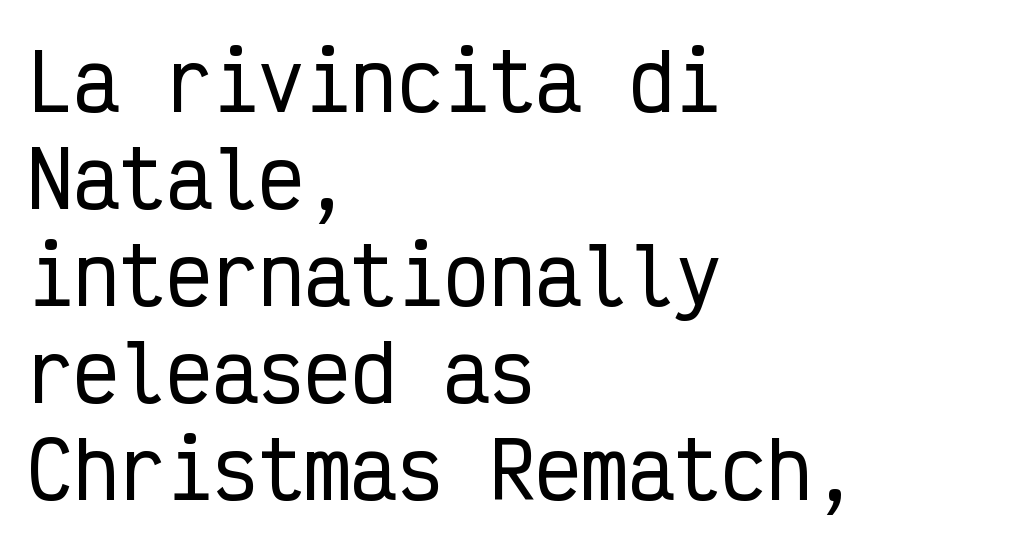
Rendered with straight, roman letterforms. Letter spacing: default. The strip under each line holds only bare page. These lines stack with their left ends in a neat column.
